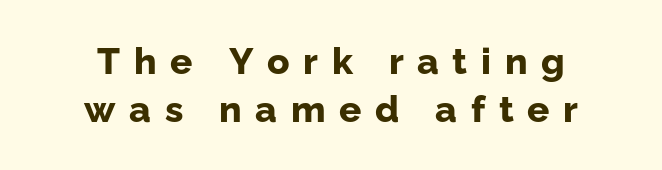
Q: Is the text bold? A: Yes.
Q: Is the text italic (slanted)? A: No, it is upright.
Q: Is the typeface a serif or a sans-serif typeface? A: Sans-serif.
Q: Is the text underlined? A: No.
Q: How is the paragraph aligned? A: Centered.
Q: Is the spacing between letters normal or unusually wide? A: Unusually wide.
Q: Is the spacing between lines tight, normal or loose? A: Normal.
Q: Width (condensed, normal, or wide)? A: Normal.
Q: Stroke contrast? A: Low.
Q: x-height? A: Medium.
Q: Monospaced? A: No.
